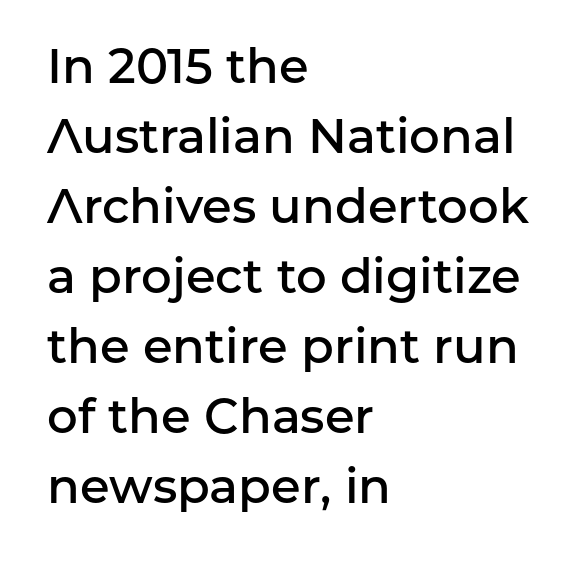
Q: Is the text bold? A: Semi-bold.
Q: Is the text italic (slanted)? A: No, it is upright.
Q: Is the typeface a serif or a sans-serif typeface? A: Sans-serif.
Q: Is the text underlined? A: No.
Q: How is the paragraph aligned? A: Left-aligned.
Q: Is the spacing between letters normal or unusually wide? A: Normal.
Q: Is the spacing between lines tight, normal or loose? A: Normal.
Q: Width (condensed, normal, or wide)? A: Normal.
Q: Stroke contrast? A: Low.
Q: x-height? A: Medium.
Q: Monospaced? A: No.
